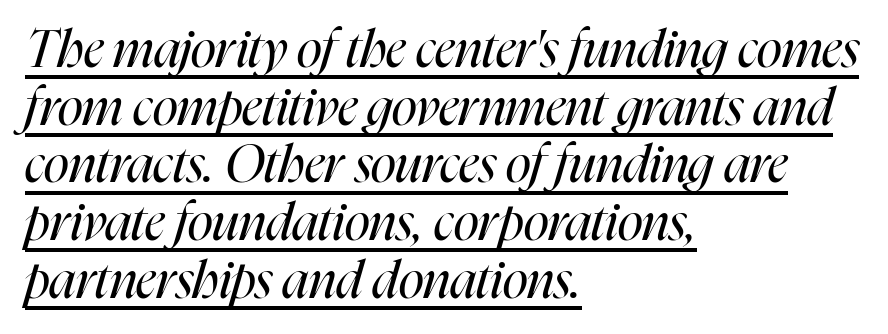
Q: Is the text bold? A: No.
Q: Is the text italic (slanted)? A: Yes, it leans right by about 16 degrees.
Q: Is the text underlined? A: Yes.
Q: How is the paragraph aligned? A: Left-aligned.
Q: Is the spacing between letters normal or unusually wide? A: Normal.
Q: Is the spacing between lines tight, normal or loose? A: Tight.
Q: Width (condensed, normal, or wide)? A: Condensed.
Q: Stroke contrast? A: High.
Q: x-height? A: Medium.
Q: Monospaced? A: No.
